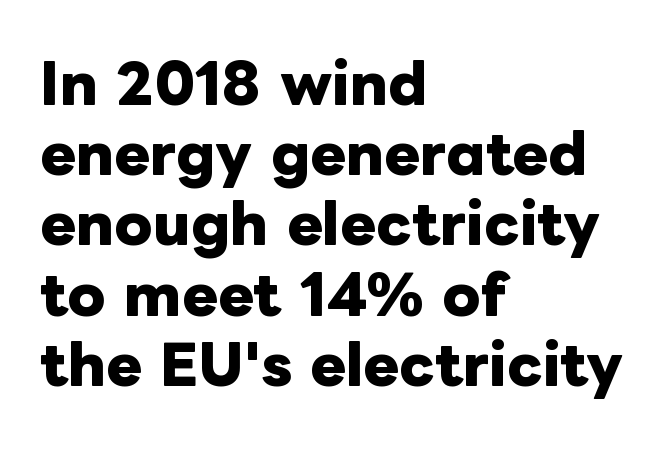
Q: Is the text bold? A: Yes.
Q: Is the text italic (slanted)? A: No, it is upright.
Q: Is the text underlined? A: No.
Q: How is the paragraph aligned? A: Left-aligned.
Q: Is the spacing between letters normal or unusually wide? A: Normal.
Q: Is the spacing between lines tight, normal or loose? A: Normal.
Q: Width (condensed, normal, or wide)? A: Normal.
Q: Stroke contrast? A: Low.
Q: x-height? A: Medium.
Q: Monospaced? A: No.
